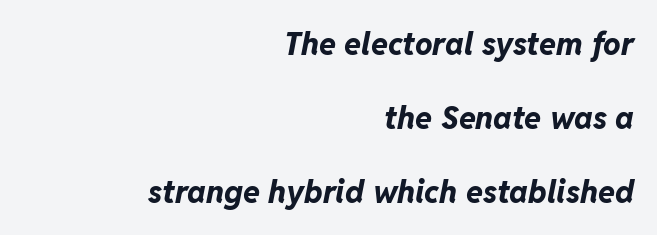
Baseline-to-baseline distance is far greater than the letter height. When letters slant like this, we call the style italic. The face used here has the dense, thick strokes of a bold. Horizontal alignment here is rightward, an uncommon choice for prose.
